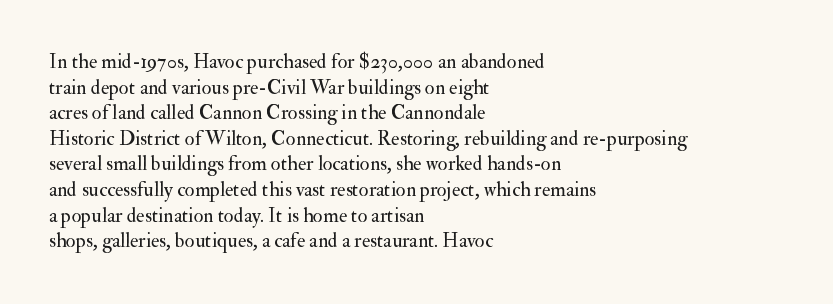
The image shows 20 px text type, upright; set left-aligned, normal line spacing (1.28x), normal letter spacing, not underlined.
